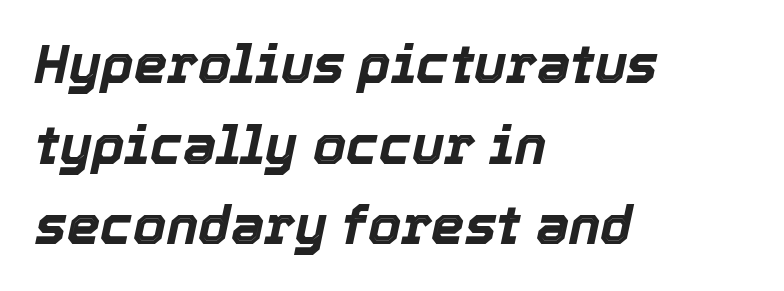
The image shows 53 px bold type, italic (leaning right); set left-aligned, normal line spacing (1.52x), normal letter spacing, not underlined; a medium x-height.
